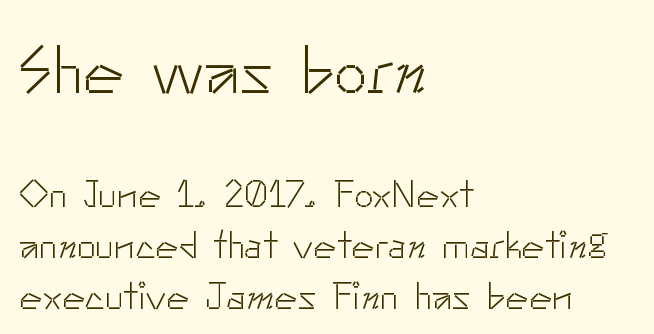
The image shows 69 px light sans-serif type, upright; set left-aligned, normal line spacing (1.31x), normal letter spacing, not underlined; the first (top) block is 1.77x larger; low stroke contrast and a small x-height.
